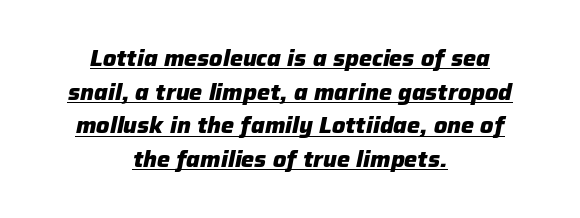
{"italic": "yes", "lean": "right", "slant_degrees": 12, "bold": "yes", "underline": "yes", "align": "center", "line_spacing": "normal", "line_spacing_ratio": 1.53, "letter_spacing": "normal", "letter_spacing_em": 0.0, "glyph_px": 22}
